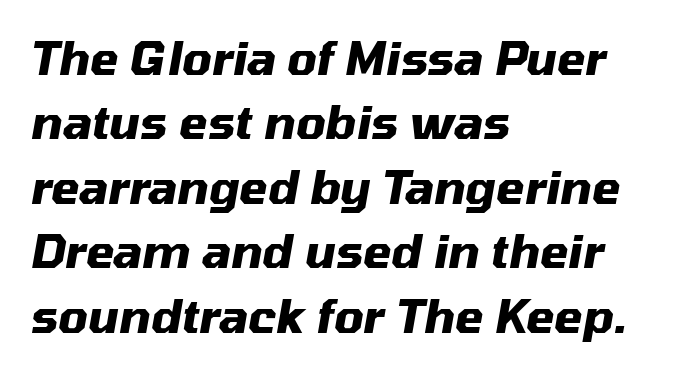
{"italic": "yes", "lean": "right", "slant_degrees": 10, "bold": "yes", "weight": "heavy", "width": "normal", "stroke_contrast": "medium", "x_height": "medium", "monospaced": "no", "underline": "no", "align": "left", "line_spacing": "normal", "line_spacing_ratio": 1.4, "letter_spacing": "normal", "letter_spacing_em": 0.0, "glyph_px": 46}
